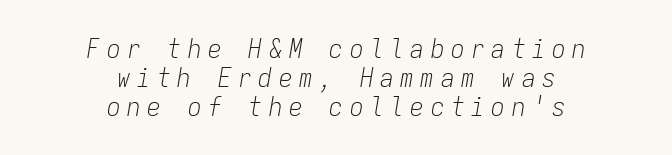
{"italic": "yes", "lean": "right", "slant_degrees": 9, "bold": "no", "underline": "no", "align": "center", "line_spacing": "tight", "line_spacing_ratio": 1.07, "letter_spacing": "wide", "letter_spacing_em": 0.25, "glyph_px": 27}
